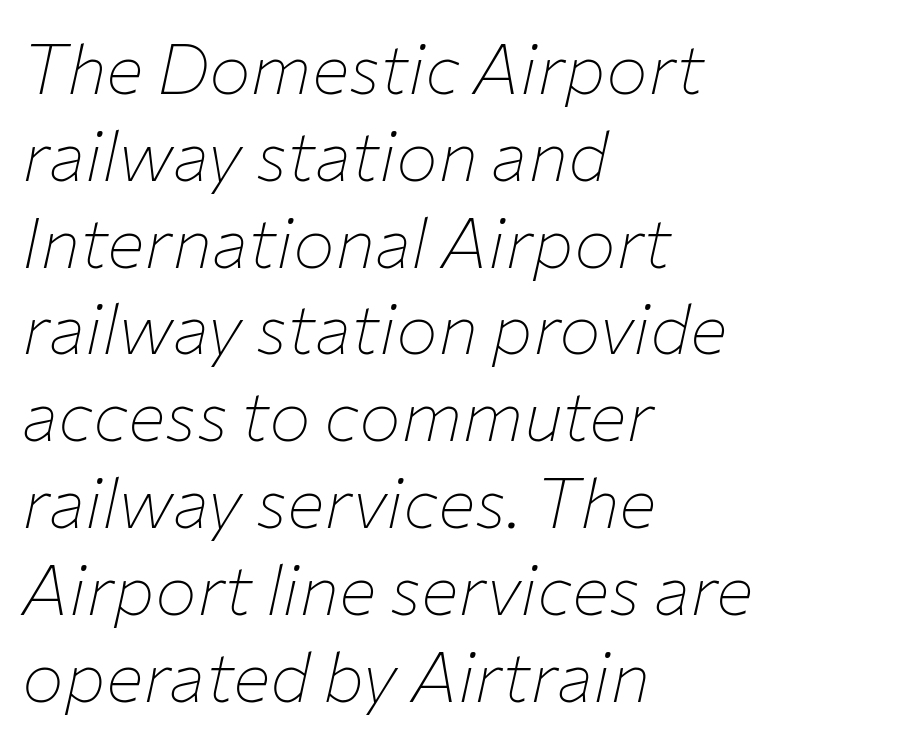
{"italic": "yes", "lean": "right", "slant_degrees": 12, "bold": "no", "weight": "thin", "width": "normal", "stroke_contrast": "low", "x_height": "medium", "monospaced": "no", "underline": "no", "align": "left", "line_spacing_ratio": 1.24, "letter_spacing": "normal", "letter_spacing_em": 0.0, "glyph_px": 70}
